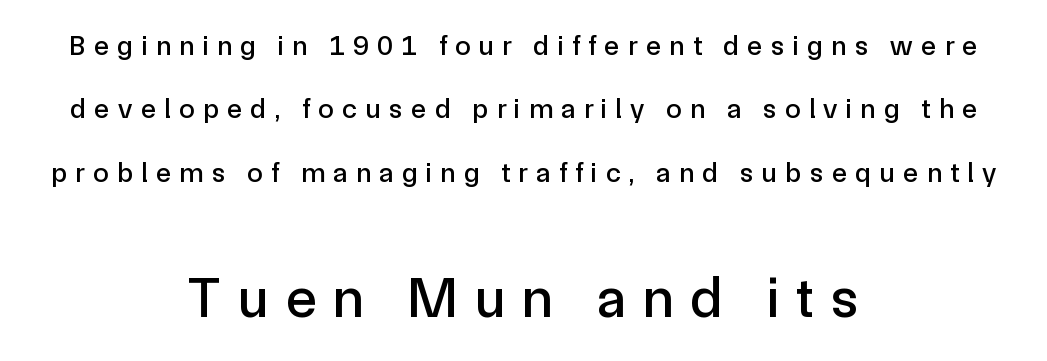
The image shows 57 px sans-serif type, upright; set centered, loose line spacing (2.26x), unusually wide letter spacing (+0.3 em), not underlined; the second (bottom) block is 2.04x larger; a medium x-height.
